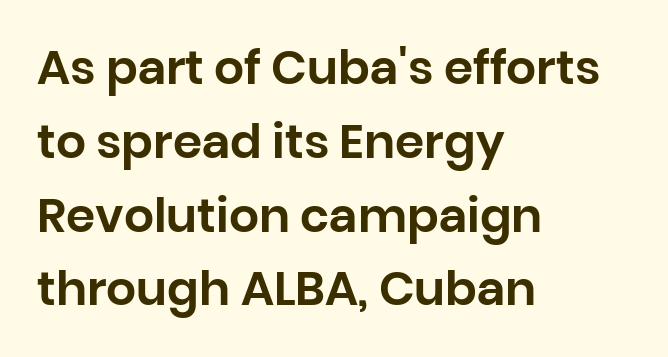
The typesetter chose a ragged-right arrangement here. Proportional: the letters do not fall into vertical columns. Check the space under the baseline: it is left empty. Line spacing here is normal. Compared with typical body copy, the letter spacing here is the same. Nope, no serifs anywhere on these letters.
